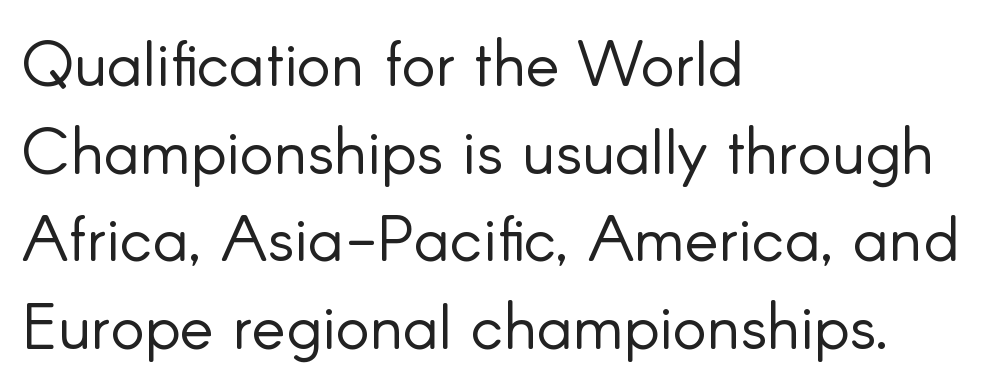
Here the glyphs are tracked normally, forming tight word shapes. Caption: multi-line text, flush left, ragged right. Grotesque or geometric, the face here clearly has no serifs. Beneath every word, the page is bare. Posture: vertical.
